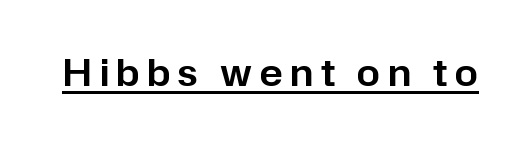
{"serif": "no", "italic": "no", "width": "normal", "stroke_contrast": "low", "x_height": "medium", "monospaced": "no", "underline": "yes", "letter_spacing": "wide", "letter_spacing_em": 0.21, "glyph_px": 37}
